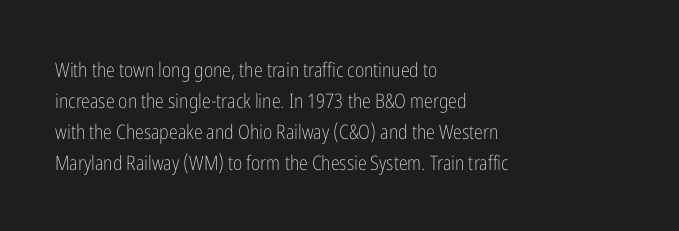
The face looks like a standard text weight, possibly lighter. The type is set solid horizontally, with unmodified tracking. The lettering stays uniformly vertical, giving the passage a roman look. Leading: standard. Casual observation: everything's shoved over to the left.
